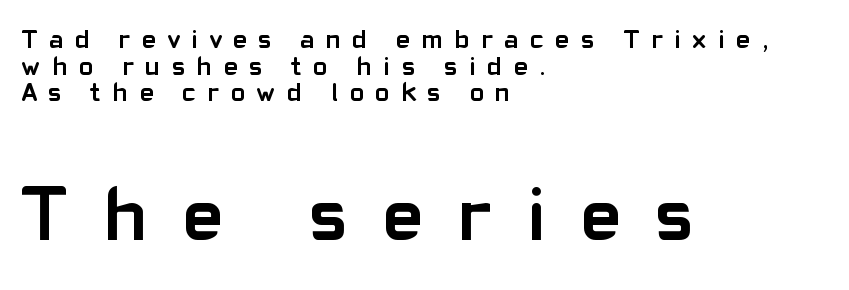
Underlining? Definitely not there. Vertically, the passage feels compressed, each row crowding the next. Letterform terminals end flat and unadorned throughout the passage. The passage shown is typed in a proportional face where columns would drift.
